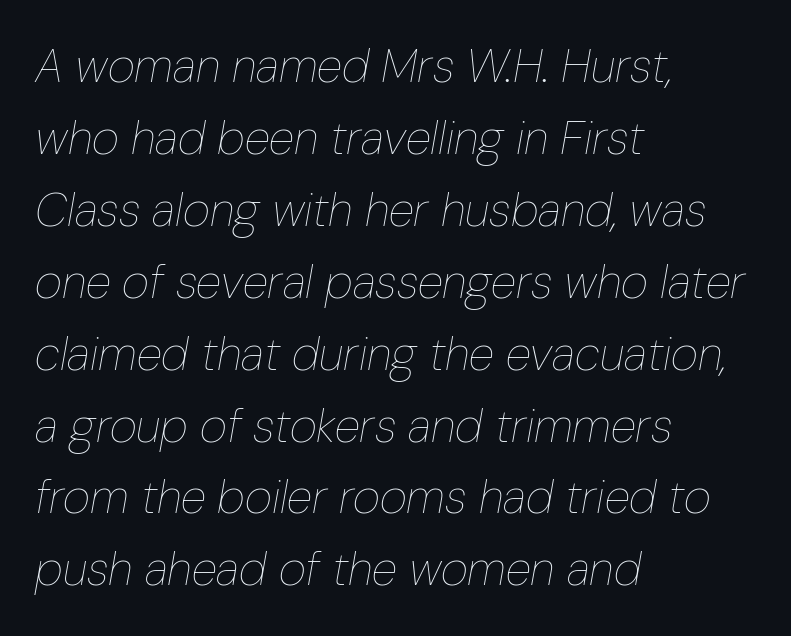
{"italic": "yes", "lean": "right", "slant_degrees": 10, "bold": "no", "weight": "thin", "width": "condensed", "stroke_contrast": "low", "x_height": "medium", "monospaced": "no", "underline": "no", "align": "left", "line_spacing": "normal", "line_spacing_ratio": 1.53, "letter_spacing": "normal", "letter_spacing_em": 0.0, "glyph_px": 47}
